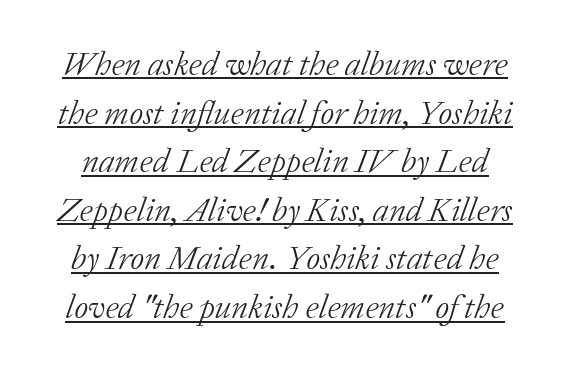
Q: Is the text bold? A: No.
Q: Is the text italic (slanted)? A: Yes, it leans right by about 20 degrees.
Q: Is the typeface a serif or a sans-serif typeface? A: Serif.
Q: Is the text underlined? A: Yes.
Q: Is the spacing between letters normal or unusually wide? A: Normal.
Q: Is the spacing between lines tight, normal or loose? A: Normal.
Q: Width (condensed, normal, or wide)? A: Normal.
Q: Stroke contrast? A: Low.
Q: x-height? A: Medium.
Q: Monospaced? A: No.
